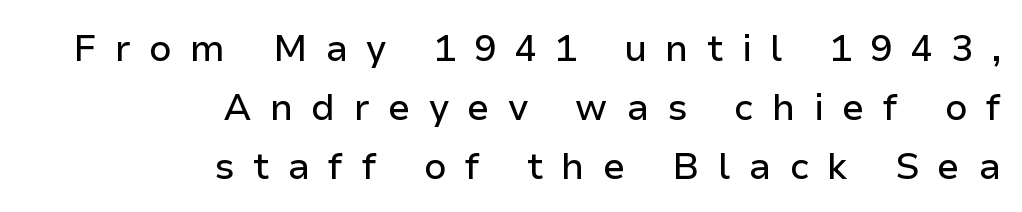
{"serif": "no", "italic": "no", "width": "normal", "stroke_contrast": "low", "x_height": "medium", "monospaced": "no", "underline": "no", "align": "right", "line_spacing": "normal", "line_spacing_ratio": 1.59, "letter_spacing": "wide", "letter_spacing_em": 0.49, "glyph_px": 37}
